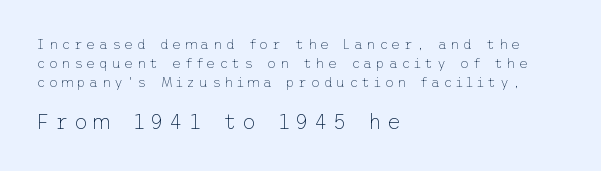
The image shows 21 px text type, upright; set left-aligned, normal line spacing (1.34x), unusually wide letter spacing (+0.25 em), not underlined; the second (bottom) block is 1.5x larger.
